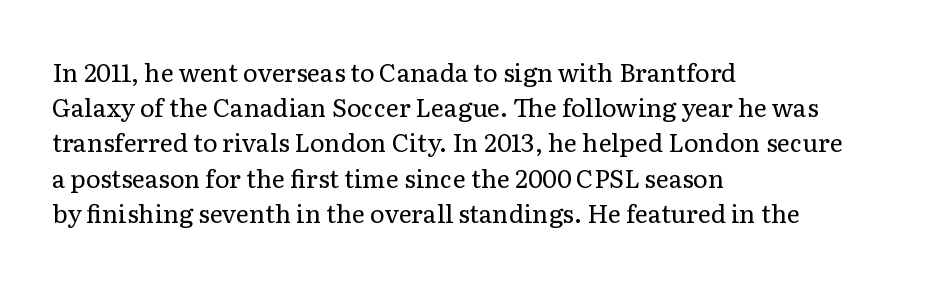
The image shows 25 px text type, upright; set left-aligned, normal line spacing (1.41x), normal letter spacing, not underlined.
